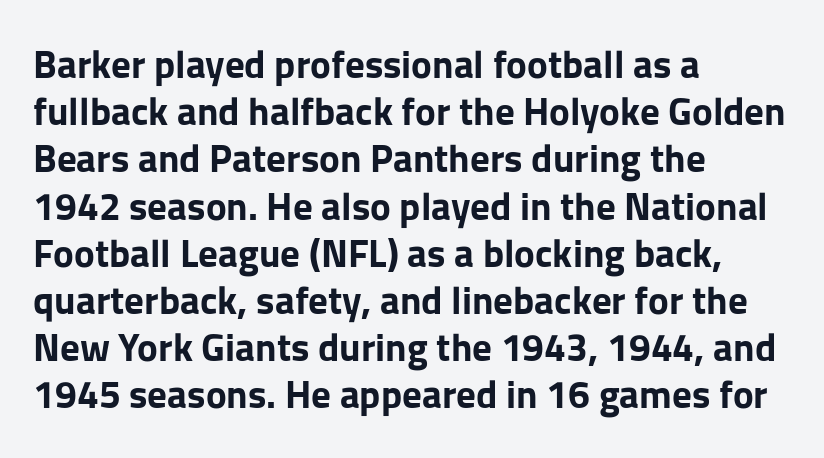
Q: Is the text bold? A: Yes.
Q: Is the text italic (slanted)? A: No, it is upright.
Q: Is the typeface a serif or a sans-serif typeface? A: Sans-serif.
Q: Is the text underlined? A: No.
Q: How is the paragraph aligned? A: Left-aligned.
Q: Is the spacing between letters normal or unusually wide? A: Normal.
Q: Width (condensed, normal, or wide)? A: Normal.
Q: Stroke contrast? A: Low.
Q: x-height? A: Medium.
Q: Monospaced? A: No.
